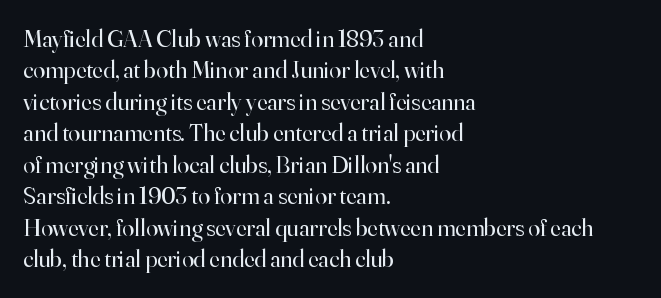
What stands out about the letter spacing? Nothing — it is the standard amount. Unmarked baselines from the first word to the last. The rendering anchors every line to the left-hand side. Regarding leading, the lines here are spaced in the standard way. Compared with a typical body face, this is equally light or lighter still. In terms of posture, this sample is upright.
